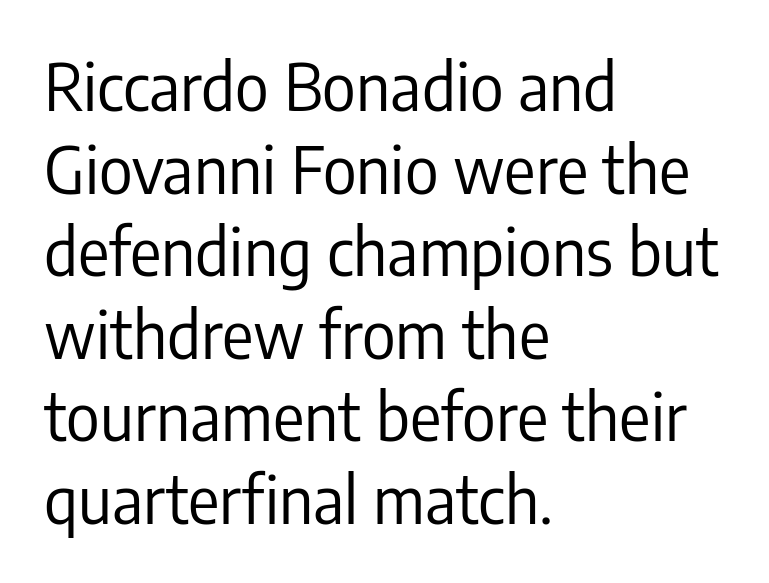
The image shows 65 px regular-weight, condensed sans-serif type, upright; set left-aligned, normal line spacing (1.27x), normal letter spacing, not underlined; low stroke contrast and a medium x-height.
